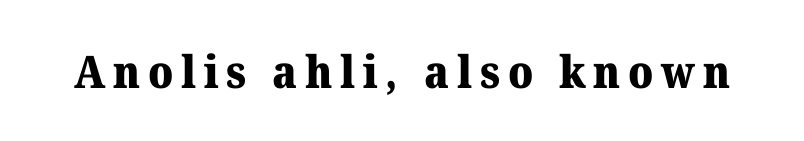
The image shows 45 px heavy serif type, upright; set not underlined; medium stroke contrast and a medium x-height.
